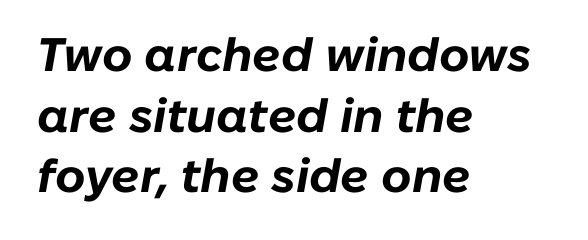
Compared with a centered layout, this one pins lines to the left instead. Just letters on the line, the space beneath them empty. A normal amount of white space separates one row of letters from the next. The lettering tilts uniformly, giving the passage an italic look. The face used here has the dense, thick strokes of a bold. The rendering uses natural spacing where letterforms have individual widths.
